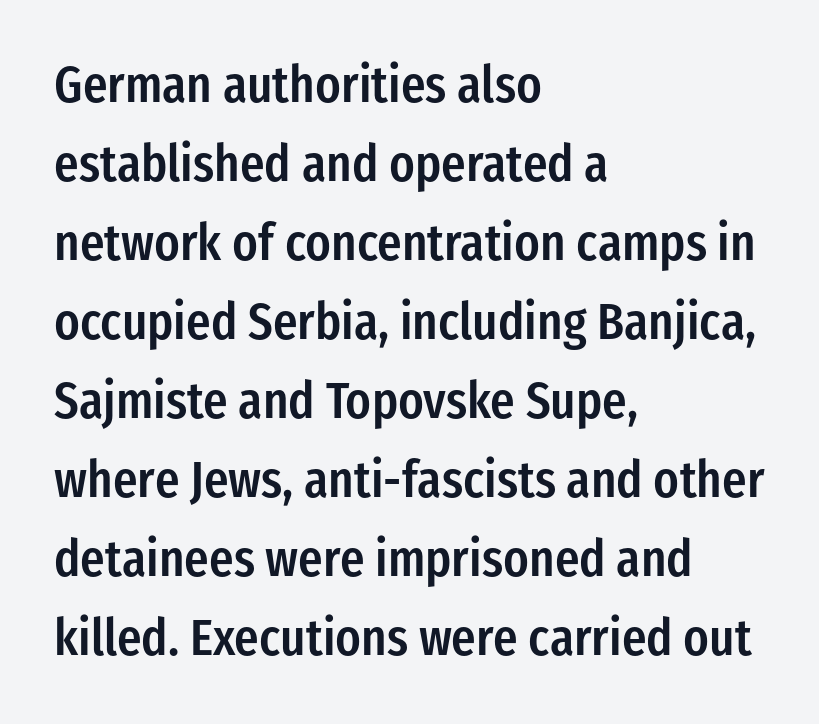
{"serif": "no", "italic": "no", "bold": "semi", "weight": "semibold", "width": "condensed", "stroke_contrast": "low", "x_height": "medium", "monospaced": "no", "underline": "no", "align": "left", "line_spacing": "normal", "line_spacing_ratio": 1.55, "letter_spacing": "normal", "letter_spacing_em": 0.0, "glyph_px": 51}
